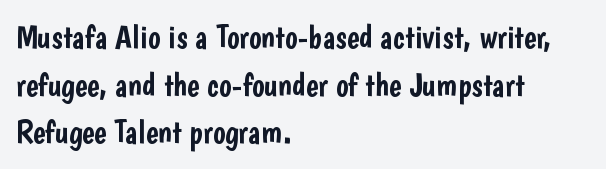
Q: Is the text italic (slanted)? A: No, it is upright.
Q: Is the typeface a serif or a sans-serif typeface? A: Sans-serif.
Q: Is the text underlined? A: No.
Q: How is the paragraph aligned? A: Left-aligned.
Q: Is the spacing between letters normal or unusually wide? A: Normal.
Q: Is the spacing between lines tight, normal or loose? A: Normal.
Q: Width (condensed, normal, or wide)? A: Condensed.
Q: Stroke contrast? A: Low.
Q: x-height? A: Medium.
Q: Monospaced? A: No.
